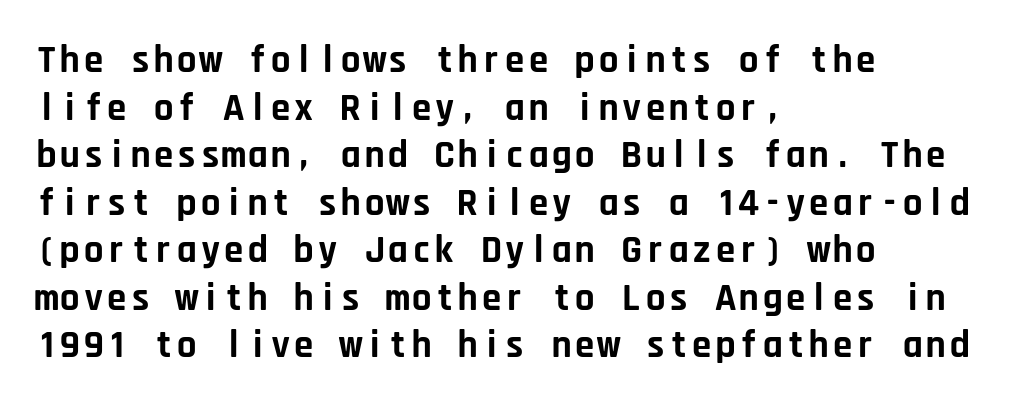
The image shows 39 px bold sans-serif type, upright, monospaced; set left-aligned, line spacing 1.22x, normal letter spacing, not underlined; low stroke contrast and a large x-height.
